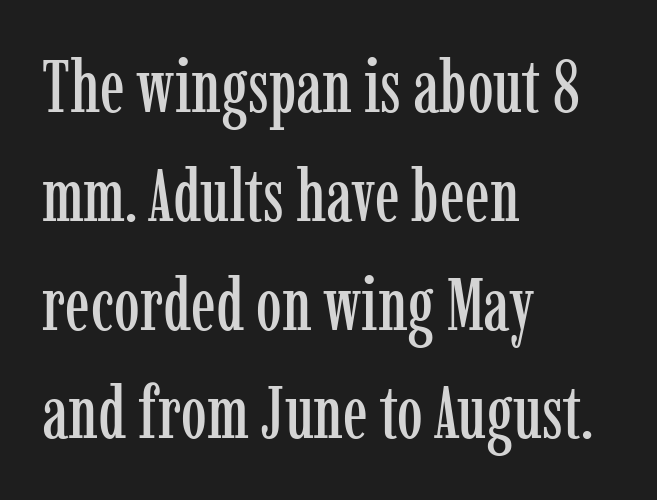
The image shows 73 px condensed serif type, upright; set left-aligned, normal line spacing (1.49x), normal letter spacing, not underlined; low stroke contrast and a medium x-height.
